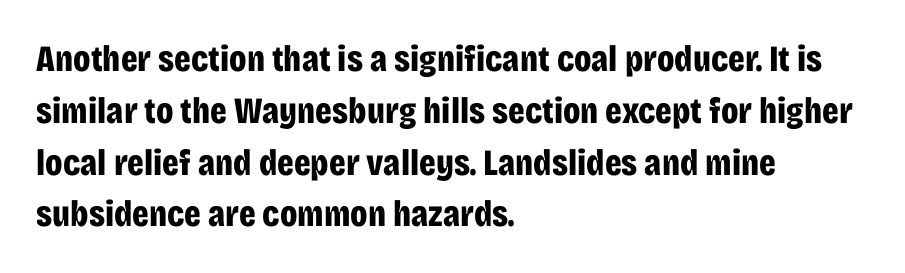
{"serif": "no", "italic": "no", "bold": "yes", "weight": "bold", "width": "condensed", "stroke_contrast": "low", "x_height": "large", "monospaced": "no", "underline": "no", "align": "left", "line_spacing": "normal", "line_spacing_ratio": 1.4, "letter_spacing": "normal", "letter_spacing_em": 0.0, "glyph_px": 37}
